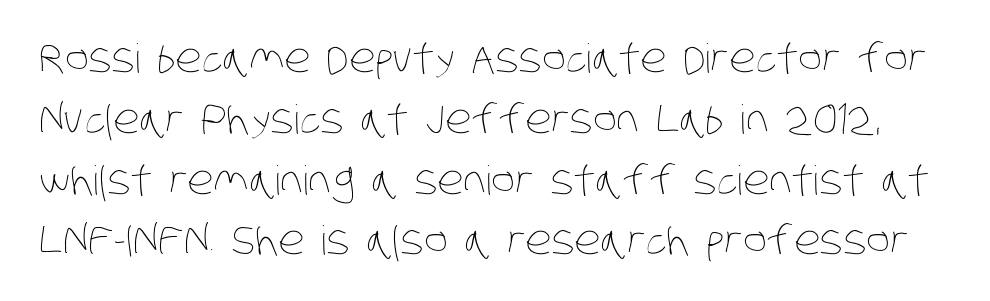
Words appear dense and cohesive because spacing is normal. Check under the words: just untouched page. The cut favours lightness, reaching ordinary text weight at its darkest. These lines are rendered in a variable-pitch font. Leading matches the norm, producing a regular column.
